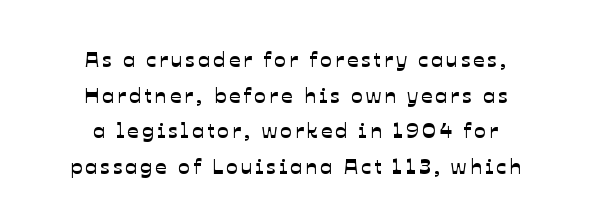
Quick note: interline space is typical. Honestly, there is no underline to notice here at all. Casual observation: everything's sitting right in the middle.
